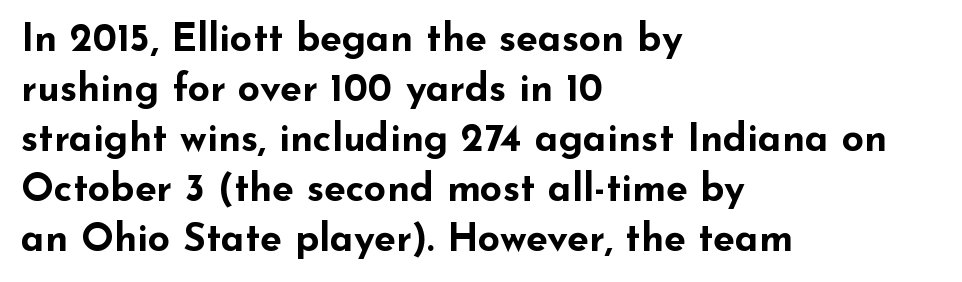
Q: Is the text bold? A: Yes.
Q: Is the text italic (slanted)? A: No, it is upright.
Q: Is the typeface a serif or a sans-serif typeface? A: Sans-serif.
Q: Is the text underlined? A: No.
Q: How is the paragraph aligned? A: Left-aligned.
Q: Is the spacing between letters normal or unusually wide? A: Normal.
Q: Is the spacing between lines tight, normal or loose? A: Normal.
Q: Width (condensed, normal, or wide)? A: Wide.
Q: Stroke contrast? A: Low.
Q: x-height? A: Small.
Q: Monospaced? A: No.
